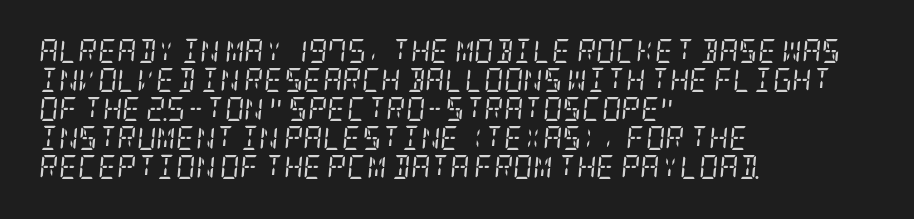
{"italic": "yes", "lean": "right", "slant_degrees": 5, "bold": "no", "underline": "no", "align": "left", "line_spacing_ratio": 1.21, "letter_spacing": "normal", "letter_spacing_em": 0.0, "glyph_px": 24}
